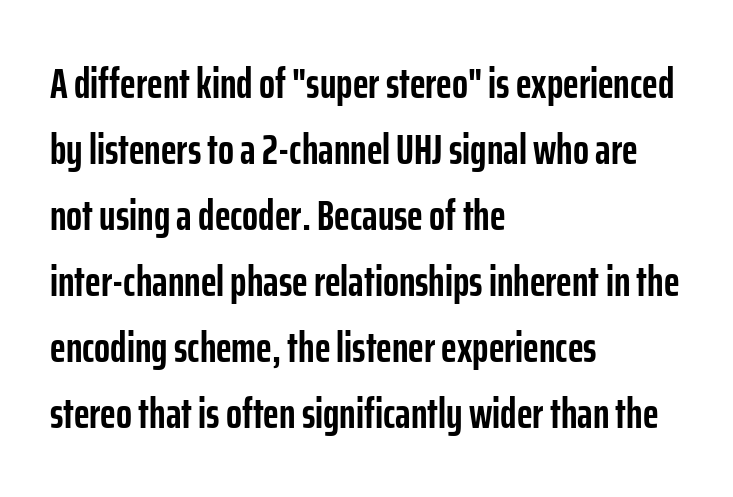
The image shows 42 px semibold, condensed sans-serif type, upright; set left-aligned, normal line spacing (1.57x), normal letter spacing, not underlined; low stroke contrast and a medium x-height.
